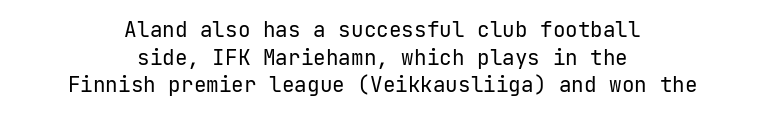
Q: Is the text bold? A: No.
Q: Is the text italic (slanted)? A: No, it is upright.
Q: Is the text underlined? A: No.
Q: How is the paragraph aligned? A: Centered.
Q: Is the spacing between letters normal or unusually wide? A: Normal.
Q: Is the spacing between lines tight, normal or loose? A: Normal.
